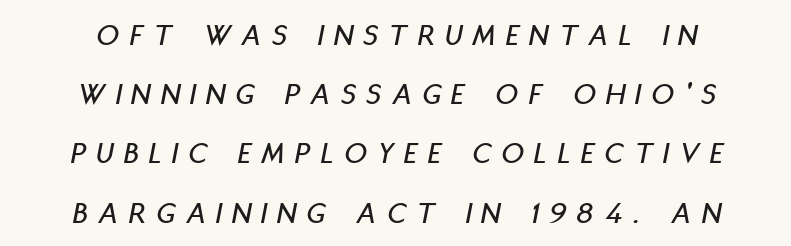
{"italic": "yes", "lean": "right", "slant_degrees": 11, "width": "condensed", "stroke_contrast": "low", "x_height": "large", "monospaced": "no", "underline": "no", "align": "center", "line_spacing": "loose", "line_spacing_ratio": 1.91, "letter_spacing": "wide", "letter_spacing_em": 0.35, "glyph_px": 31}
